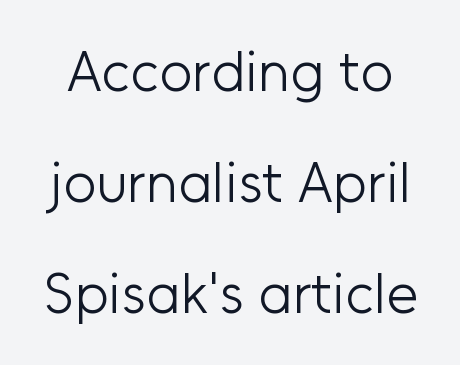
{"serif": "no", "italic": "no", "bold": "no", "weight": "light", "width": "normal", "stroke_contrast": "low", "x_height": "medium", "monospaced": "no", "underline": "no", "line_spacing": "loose", "line_spacing_ratio": 1.95, "letter_spacing": "normal", "letter_spacing_em": 0.0, "glyph_px": 57}
